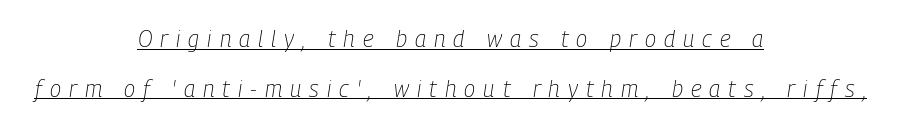
{"italic": "yes", "lean": "right", "slant_degrees": 9, "bold": "no", "underline": "yes", "align": "center", "line_spacing": "loose", "line_spacing_ratio": 2.16, "letter_spacing": "wide", "letter_spacing_em": 0.35, "glyph_px": 23}
